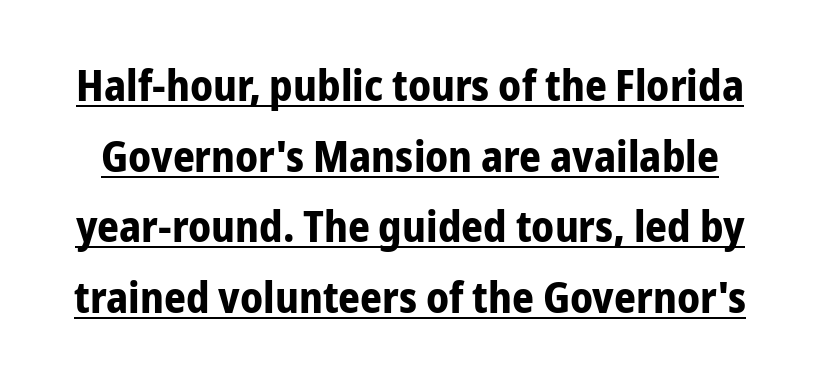
{"serif": "no", "italic": "no", "bold": "yes", "weight": "bold", "width": "condensed", "stroke_contrast": "low", "x_height": "medium", "monospaced": "no", "underline": "yes", "line_spacing": "normal", "line_spacing_ratio": 1.64, "letter_spacing": "normal", "letter_spacing_em": 0.0, "glyph_px": 43}
